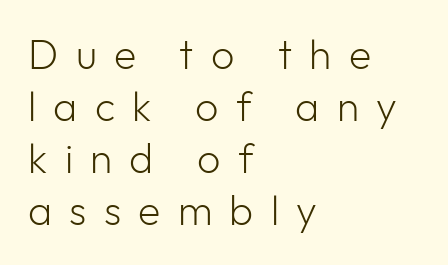
{"serif": "no", "italic": "no", "bold": "no", "weight": "light", "width": "normal", "stroke_contrast": "low", "x_height": "medium", "monospaced": "no", "underline": "no", "align": "left", "line_spacing": "normal", "line_spacing_ratio": 1.27, "letter_spacing": "wide", "letter_spacing_em": 0.42, "glyph_px": 41}
